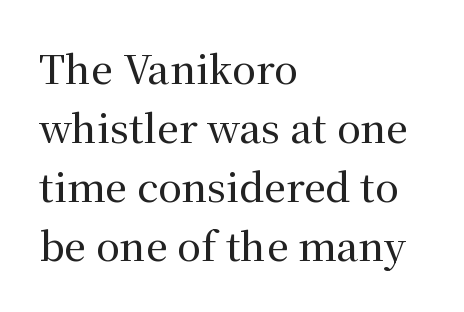
Layout note: lines flush left. These lines are composed in type with serifs. The tracking reads as untouched default to a designer's eye. Leading matches the norm, producing a regular column. The axis of the letterforms is exactly vertical. Each letter keeps its own natural width here, so spacing adapts to shape.
